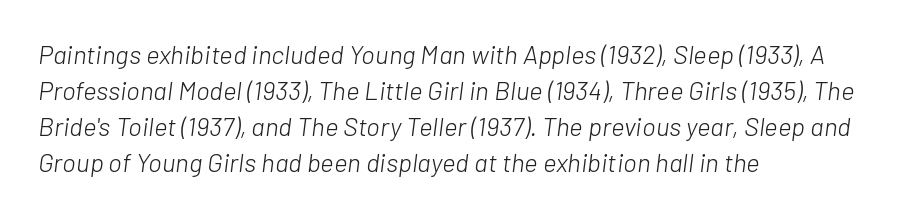
The passage shown is not bold in any degree. One glance says typical: line gaps are just what's usual. The passage shown has conventional tracking throughout. Letters rest on an invisible, unmarked baseline. The typesetter chose a ragged-right arrangement here.
